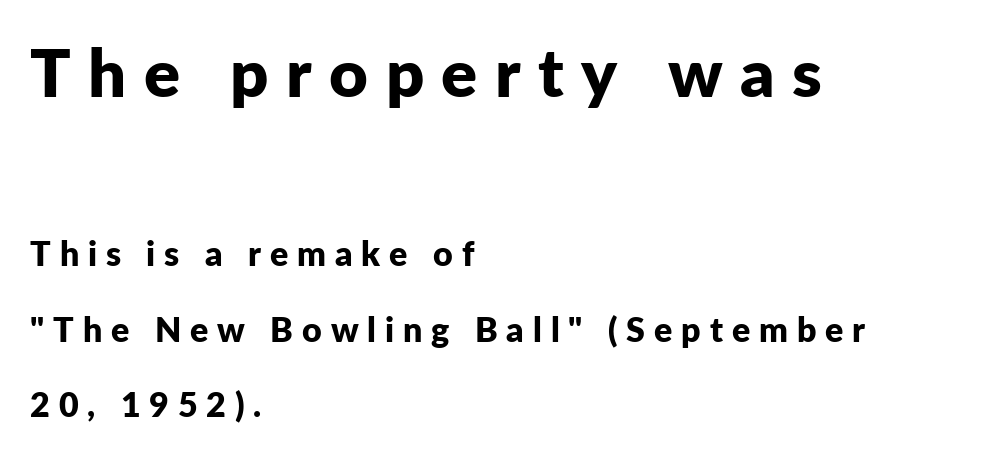
The image shows 67 px bold sans-serif type, upright; set left-aligned, loose line spacing (2.22x), unusually wide letter spacing (+0.26 em), not underlined; the first (top) block is 1.97x larger; low stroke contrast and a medium x-height.
